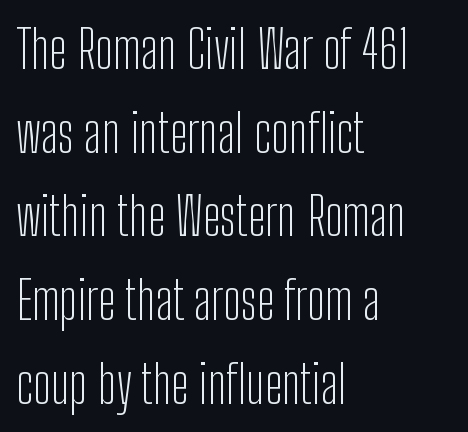
Q: Is the text bold? A: No.
Q: Is the text italic (slanted)? A: No, it is upright.
Q: Is the typeface a serif or a sans-serif typeface? A: Sans-serif.
Q: Is the text underlined? A: No.
Q: How is the paragraph aligned? A: Left-aligned.
Q: Is the spacing between letters normal or unusually wide? A: Normal.
Q: Is the spacing between lines tight, normal or loose? A: Normal.
Q: Width (condensed, normal, or wide)? A: Condensed.
Q: Stroke contrast? A: Low.
Q: x-height? A: Medium.
Q: Monospaced? A: No.
